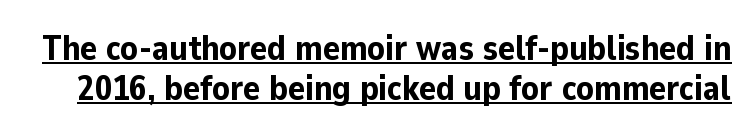
{"serif": "no", "italic": "no", "bold": "yes", "weight": "bold", "width": "normal", "stroke_contrast": "low", "x_height": "medium", "monospaced": "no", "underline": "yes", "line_spacing": "tight", "line_spacing_ratio": 1.13, "letter_spacing": "normal", "letter_spacing_em": 0.0, "glyph_px": 35}
